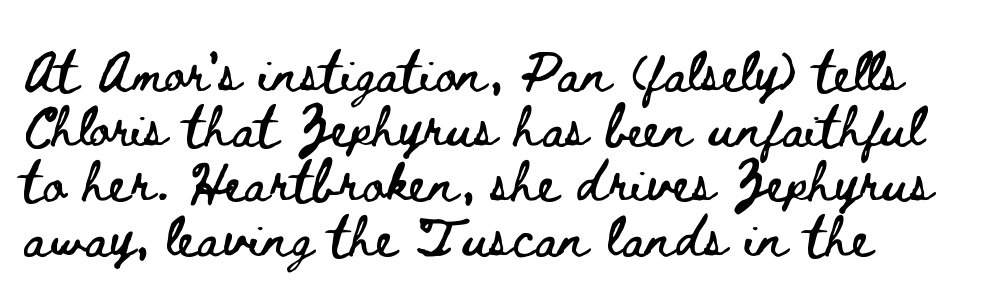
{"width": "wide", "stroke_contrast": "low", "x_height": "small", "monospaced": "no", "underline": "no", "line_spacing": "normal", "line_spacing_ratio": 1.34, "letter_spacing": "normal", "letter_spacing_em": 0.0, "glyph_px": 41}
